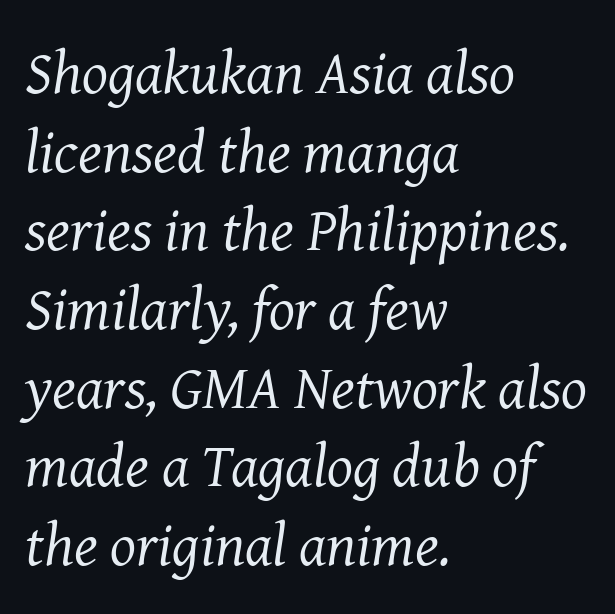
The image shows 61 px regular-weight serif type, italic (leaning right); set left-aligned, normal line spacing (1.29x), normal letter spacing, not underlined; medium stroke contrast and a medium x-height.
